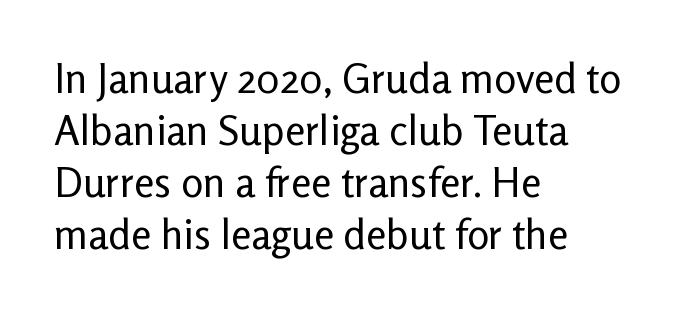
Q: Is the text bold? A: No.
Q: Is the text italic (slanted)? A: No, it is upright.
Q: Is the typeface a serif or a sans-serif typeface? A: Sans-serif.
Q: Is the text underlined? A: No.
Q: How is the paragraph aligned? A: Left-aligned.
Q: Is the spacing between letters normal or unusually wide? A: Normal.
Q: Is the spacing between lines tight, normal or loose? A: Normal.
Q: Width (condensed, normal, or wide)? A: Normal.
Q: Stroke contrast? A: Low.
Q: x-height? A: Medium.
Q: Monospaced? A: No.
